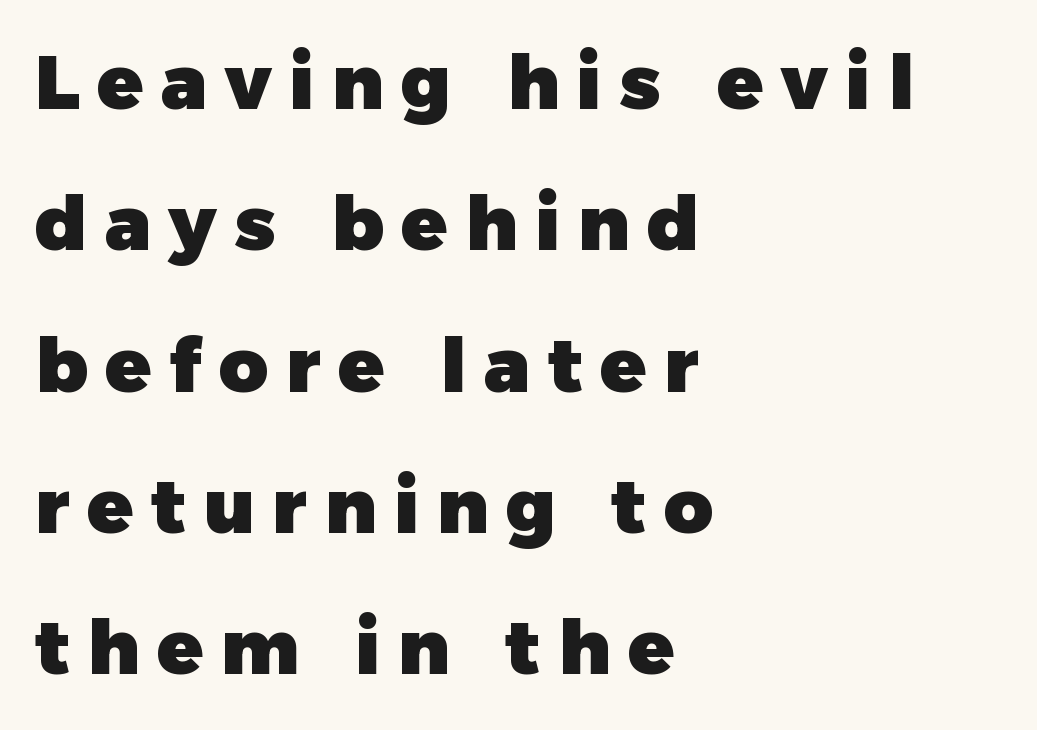
Line beginnings align vertically; line endings do not. How heavy is the stroke? Heavy — this is a bold. The passage shown is typed in a proportional face where columns would drift. It's the straight-up-and-down kind of type.
